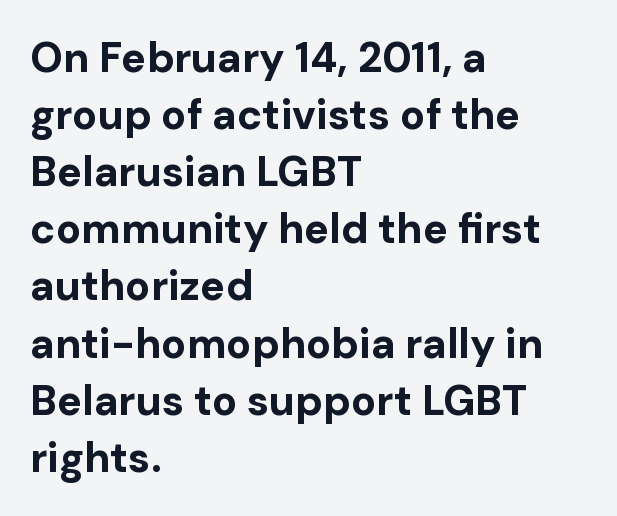
{"serif": "no", "italic": "no", "bold": "yes", "weight": "bold", "width": "normal", "stroke_contrast": "low", "x_height": "medium", "monospaced": "no", "underline": "no", "align": "left", "line_spacing": "normal", "line_spacing_ratio": 1.36, "letter_spacing": "normal", "letter_spacing_em": 0.0, "glyph_px": 42}
